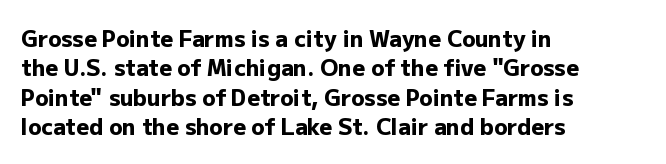
Q: Is the text bold? A: Yes.
Q: Is the text italic (slanted)? A: No, it is upright.
Q: Is the text underlined? A: No.
Q: How is the paragraph aligned? A: Left-aligned.
Q: Is the spacing between letters normal or unusually wide? A: Normal.
Q: Is the spacing between lines tight, normal or loose? A: Normal.
